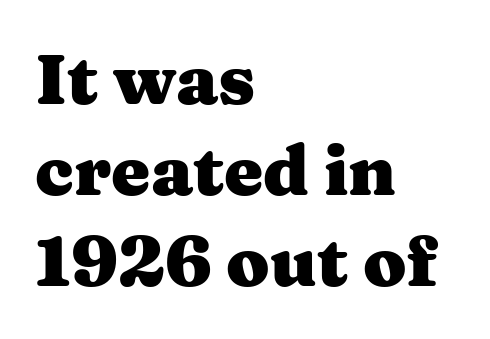
{"serif": "yes", "italic": "no", "bold": "yes", "weight": "heavy", "width": "wide", "stroke_contrast": "medium", "x_height": "medium", "monospaced": "no", "underline": "no", "align": "left", "line_spacing": "normal", "line_spacing_ratio": 1.3, "letter_spacing": "normal", "letter_spacing_em": 0.0, "glyph_px": 70}
